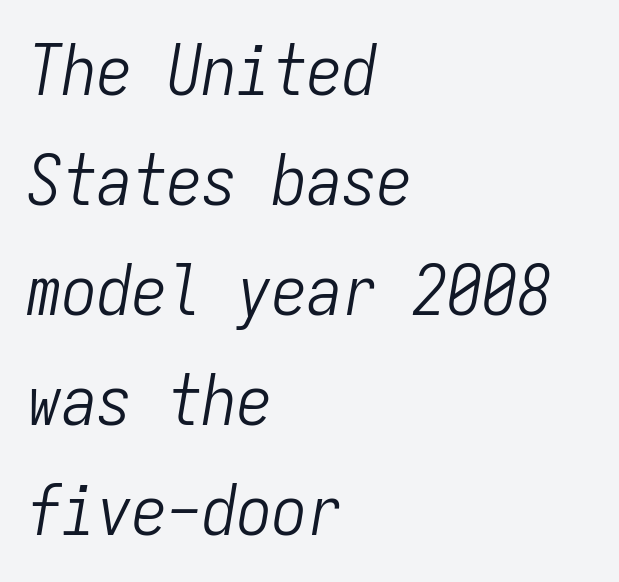
{"italic": "yes", "lean": "right", "slant_degrees": 9, "bold": "no", "weight": "light", "width": "condensed", "stroke_contrast": "low", "x_height": "medium", "monospaced": "yes", "underline": "no", "align": "left", "line_spacing": "normal", "line_spacing_ratio": 1.57, "letter_spacing": "normal", "letter_spacing_em": 0.0, "glyph_px": 70}
